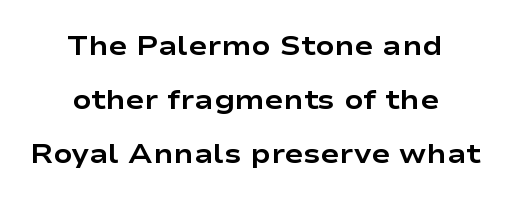
The passage shown stacks its lines with a broad gap. Does the type have serifs? No, each stem ends abruptly. The lines in this sample share a center point and differ in where they start and stop. The lettering stays uniformly vertical, giving the passage a roman look.
